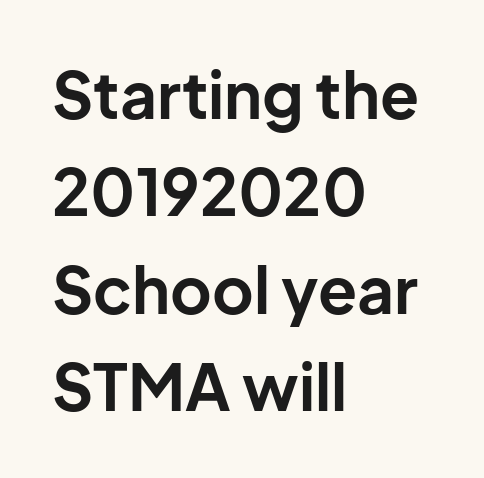
{"serif": "no", "italic": "no", "bold": "yes", "weight": "bold", "width": "normal", "stroke_contrast": "low", "x_height": "medium", "monospaced": "no", "underline": "no", "align": "left", "line_spacing": "normal", "line_spacing_ratio": 1.52, "letter_spacing": "normal", "letter_spacing_em": 0.0, "glyph_px": 64}
